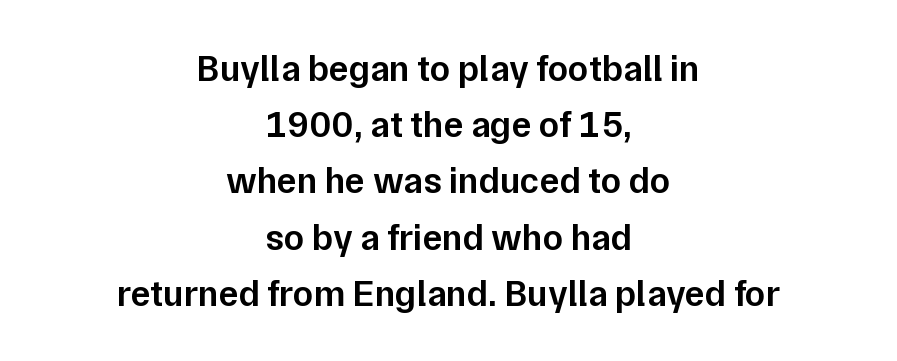
{"serif": "no", "italic": "no", "bold": "semi", "weight": "semibold", "width": "normal", "stroke_contrast": "low", "x_height": "medium", "monospaced": "no", "underline": "no", "align": "center", "line_spacing": "normal", "line_spacing_ratio": 1.52, "letter_spacing": "normal", "letter_spacing_em": 0.0, "glyph_px": 37}
